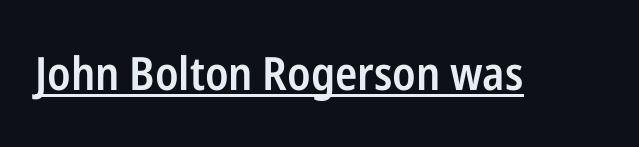
The image shows 46 px semibold, condensed sans-serif type, upright; set normal letter spacing, underlined; low stroke contrast and a medium x-height.
